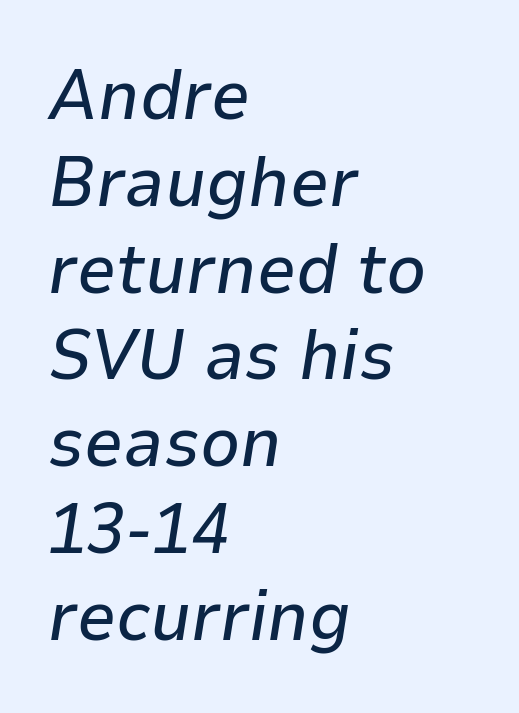
{"italic": "yes", "lean": "right", "slant_degrees": 9, "width": "normal", "stroke_contrast": "low", "x_height": "medium", "monospaced": "no", "underline": "no", "align": "left", "line_spacing_ratio": 1.24, "letter_spacing": "normal", "letter_spacing_em": 0.0, "glyph_px": 70}
